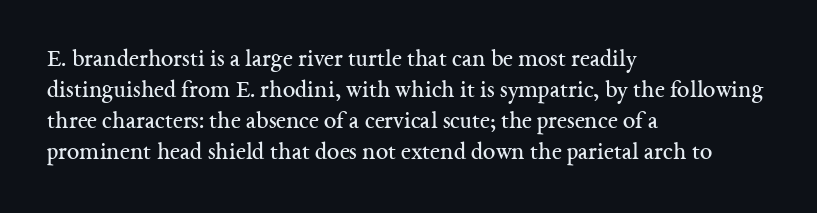
Q: Is the text bold? A: No.
Q: Is the text italic (slanted)? A: No, it is upright.
Q: Is the text underlined? A: No.
Q: How is the paragraph aligned? A: Left-aligned.
Q: Is the spacing between letters normal or unusually wide? A: Normal.
